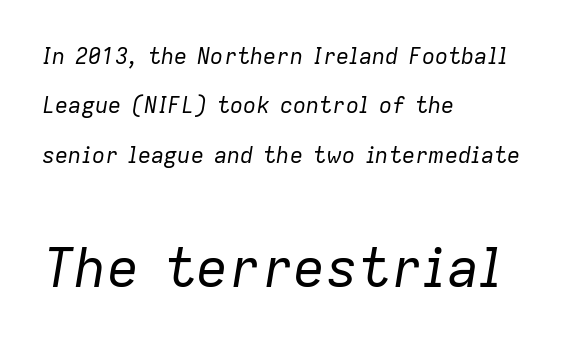
Q: Is the text bold? A: No.
Q: Is the text italic (slanted)? A: Yes, it leans right by about 9 degrees.
Q: Is the text underlined? A: No.
Q: How is the paragraph aligned? A: Left-aligned.
Q: Is the spacing between letters normal or unusually wide? A: Normal.
Q: Is the spacing between lines tight, normal or loose? A: Loose.
Q: Which block of text is set in a larger size, the first (top) or the second (bottom)? A: The second (bottom) one.
Q: Width (condensed, normal, or wide)? A: Normal.
Q: Stroke contrast? A: Low.
Q: x-height? A: Medium.
Q: Monospaced? A: No.
